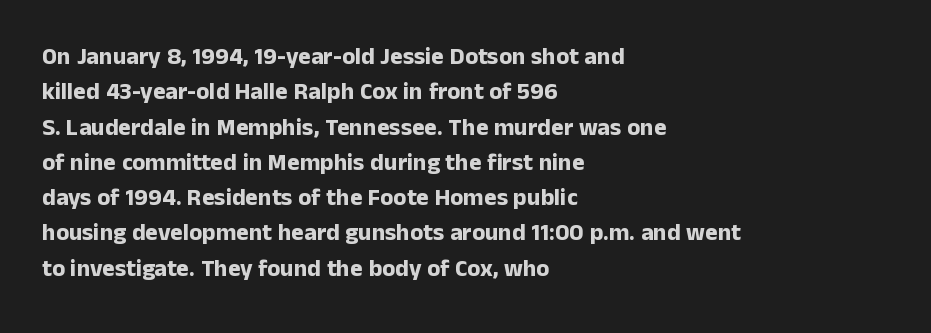
{"italic": "no", "bold": "yes", "underline": "no", "align": "left", "line_spacing": "normal", "line_spacing_ratio": 1.47, "letter_spacing": "normal", "letter_spacing_em": 0.0, "glyph_px": 24}
